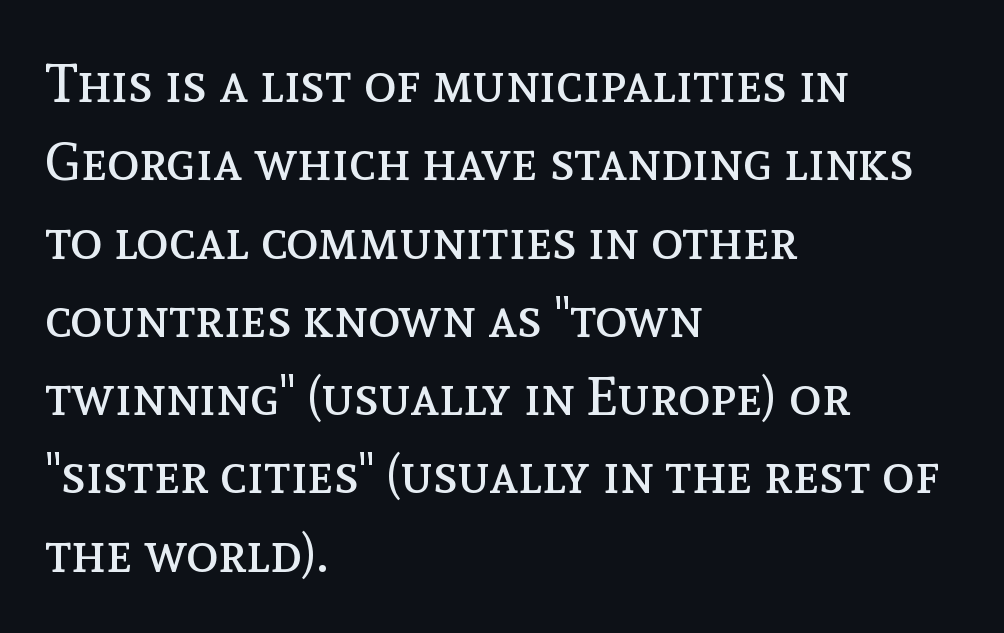
The image shows 54 px regular-weight type, upright; set left-aligned, normal line spacing (1.45x), normal letter spacing, not underlined; a medium x-height.
